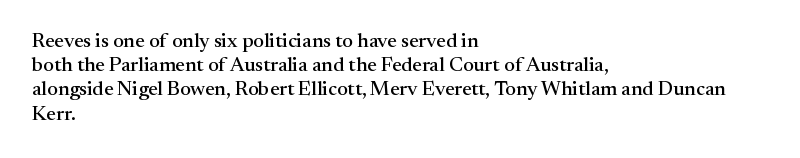
If you drew a line through each stem, it would be perfectly vertical. The line texture is even and compact thanks to regular tracking. Which margin do the lines hug? The left one — the right edge is uneven. Letters rest on an invisible, unmarked baseline.
